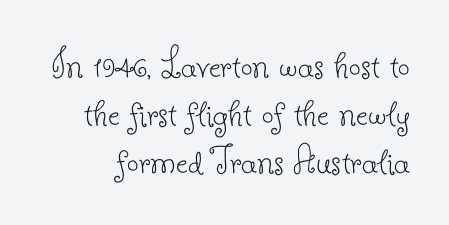
{"serif": "yes", "italic": "no", "bold": "no", "weight": "thin", "width": "normal", "stroke_contrast": "low", "x_height": "small", "monospaced": "no", "underline": "no", "line_spacing": "tight", "line_spacing_ratio": 1.14, "letter_spacing": "normal", "letter_spacing_em": 0.0, "glyph_px": 42}
